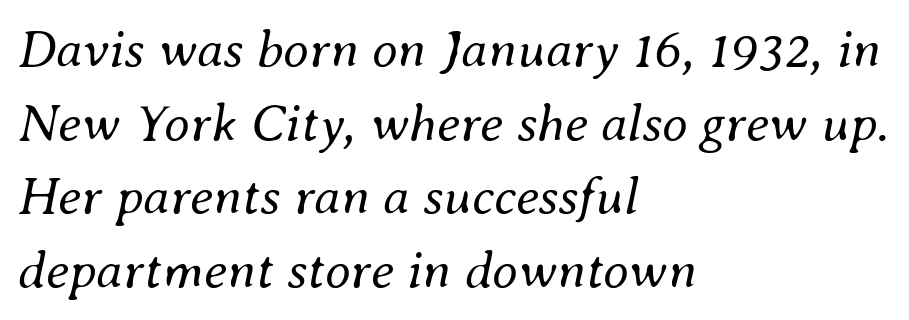
{"italic": "yes", "lean": "right", "slant_degrees": 8, "bold": "no", "weight": "regular", "width": "normal", "stroke_contrast": "medium", "x_height": "small", "monospaced": "no", "underline": "no", "align": "left", "line_spacing": "normal", "line_spacing_ratio": 1.39, "letter_spacing": "normal", "letter_spacing_em": 0.0, "glyph_px": 53}
